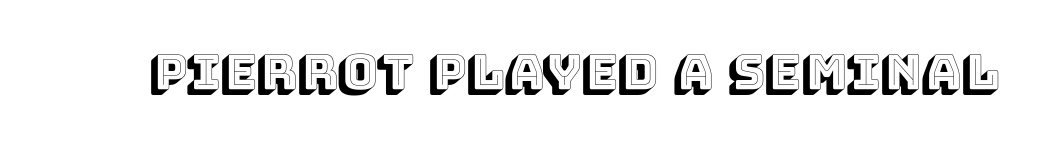
{"italic": "no", "width": "normal", "x_height": "large", "monospaced": "no", "underline": "no", "letter_spacing": "normal", "letter_spacing_em": 0.0, "glyph_px": 48}
